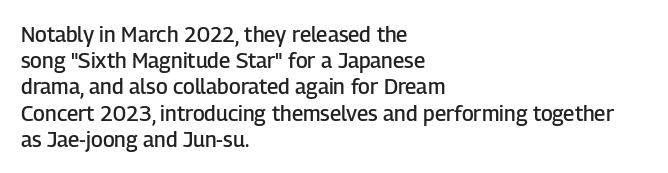
{"italic": "no", "bold": "semi", "underline": "no", "align": "left", "line_spacing": "normal", "line_spacing_ratio": 1.25, "letter_spacing": "normal", "letter_spacing_em": 0.0, "glyph_px": 21}
